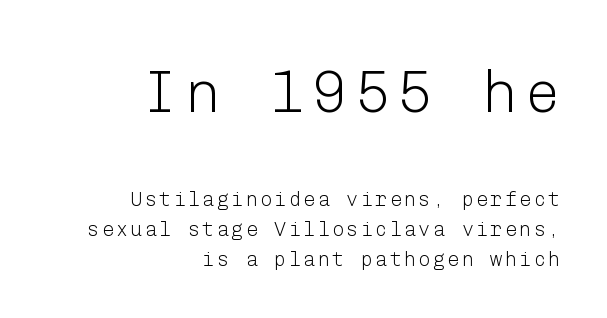
The image shows 59 px light sans-serif type, upright; set right-aligned, normal line spacing (1.5x), not underlined; the first (top) block is 2.95x larger; low stroke contrast and a medium x-height.
